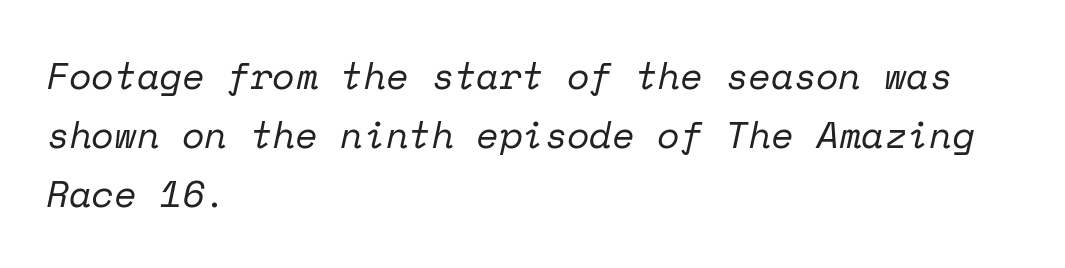
Posture: slanted. This sample keeps an unexceptional amount of space between lines. No heavy texture on the line: the type isn't bold. Standard letterfit; no display-style spreading of the glyphs. In CSS terms this would be text-align: left. The words here are not underlined.
